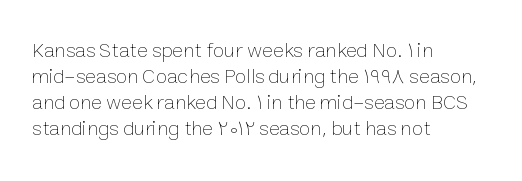
Q: Is the text bold? A: No.
Q: Is the text italic (slanted)? A: No, it is upright.
Q: Is the text underlined? A: No.
Q: How is the paragraph aligned? A: Left-aligned.
Q: Is the spacing between letters normal or unusually wide? A: Normal.
